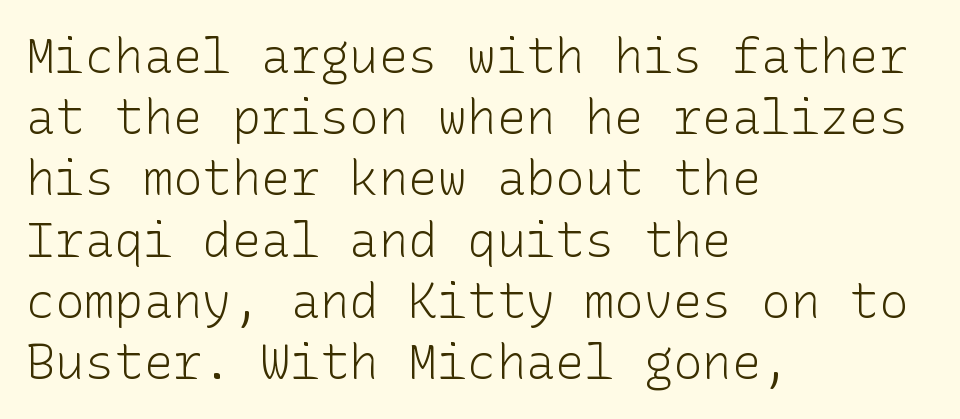
Q: Is the text bold? A: No.
Q: Is the text italic (slanted)? A: No, it is upright.
Q: Is the typeface a serif or a sans-serif typeface? A: Sans-serif.
Q: Is the text underlined? A: No.
Q: How is the paragraph aligned? A: Left-aligned.
Q: Is the spacing between letters normal or unusually wide? A: Normal.
Q: Is the spacing between lines tight, normal or loose? A: Normal.
Q: Width (condensed, normal, or wide)? A: Normal.
Q: Stroke contrast? A: Low.
Q: x-height? A: Medium.
